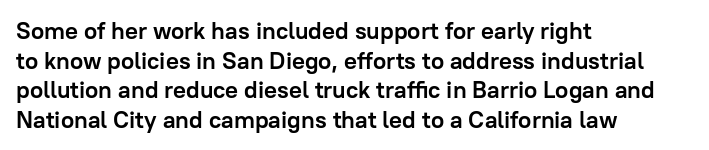
The image shows 24 px bold type, upright; set left-aligned, line spacing 1.23x, normal letter spacing, not underlined.
